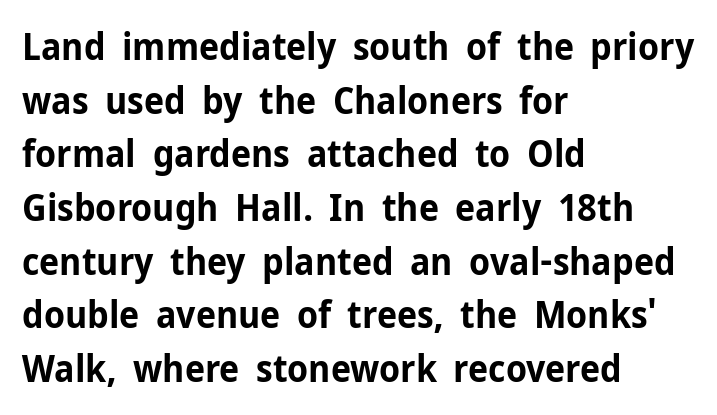
Q: Is the text bold? A: Yes.
Q: Is the text italic (slanted)? A: No, it is upright.
Q: Is the typeface a serif or a sans-serif typeface? A: Sans-serif.
Q: Is the text underlined? A: No.
Q: How is the paragraph aligned? A: Left-aligned.
Q: Is the spacing between letters normal or unusually wide? A: Normal.
Q: Is the spacing between lines tight, normal or loose? A: Normal.
Q: Width (condensed, normal, or wide)? A: Normal.
Q: Stroke contrast? A: Low.
Q: x-height? A: Medium.
Q: Monospaced? A: No.
